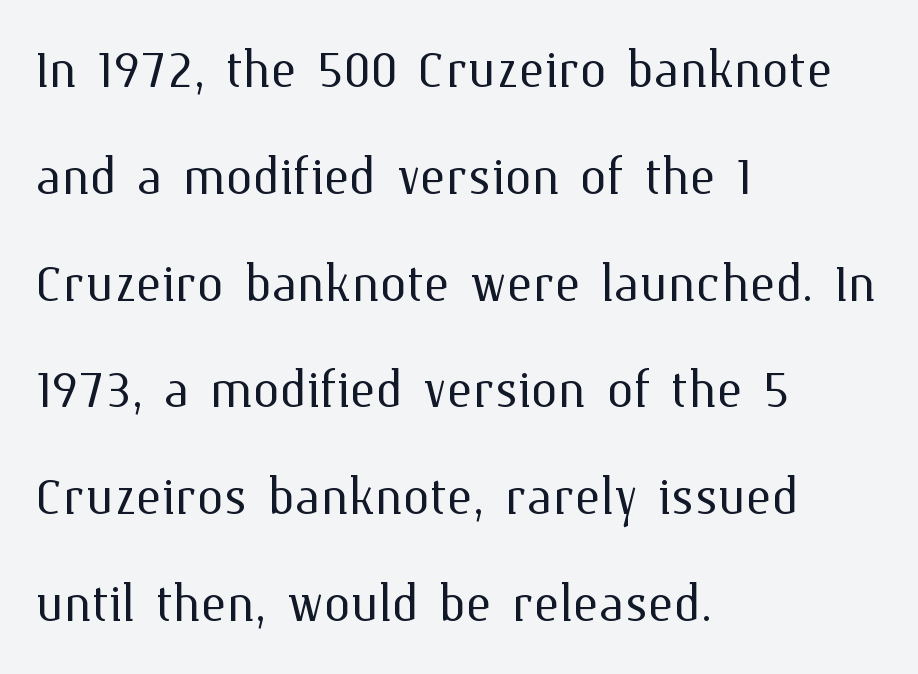
The image shows 68 px light type, upright; set left-aligned, normal line spacing (1.57x), normal letter spacing, not underlined; medium stroke contrast and a medium x-height.
